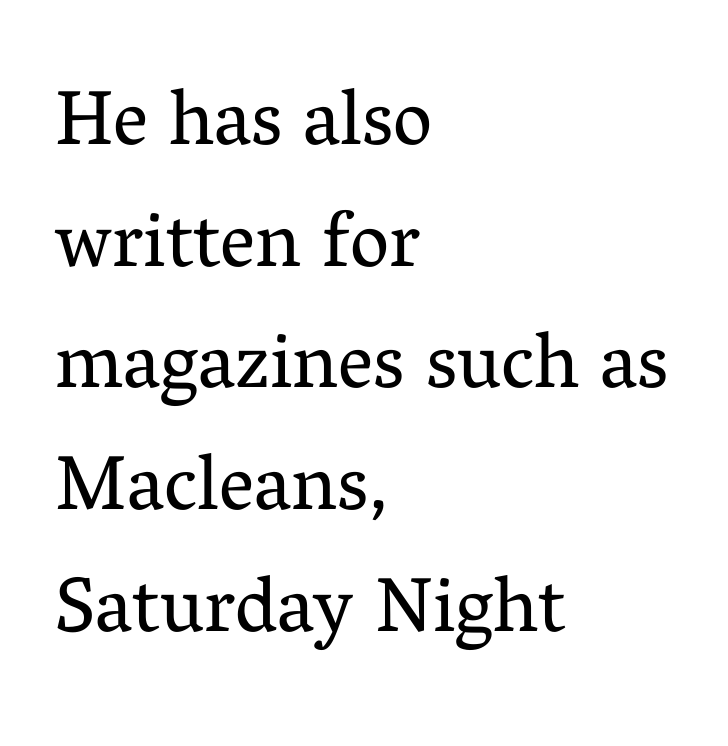
{"serif": "yes", "italic": "no", "bold": "no", "weight": "regular", "width": "normal", "stroke_contrast": "medium", "x_height": "medium", "monospaced": "no", "underline": "no", "align": "left", "line_spacing": "normal", "line_spacing_ratio": 1.56, "letter_spacing": "normal", "letter_spacing_em": 0.0, "glyph_px": 78}
